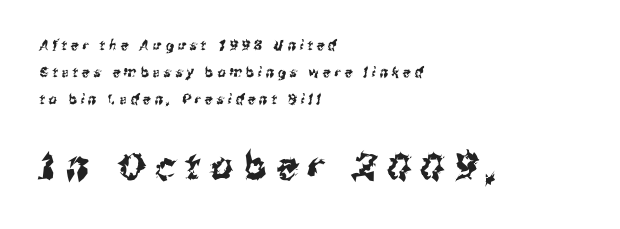
The image shows 38 px condensed sans-serif type; set left-aligned, loose line spacing (1.92x), unusually wide letter spacing (+0.29 em), not underlined; the second (bottom) block is 2.71x larger; medium stroke contrast and a medium x-height.
